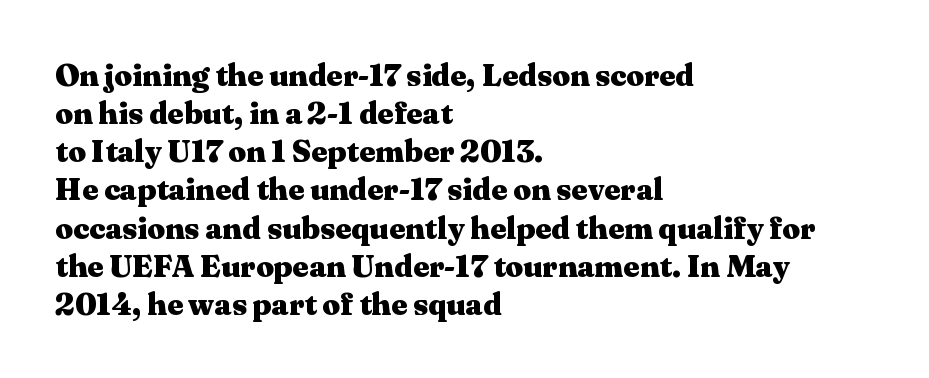
{"serif": "yes", "italic": "no", "bold": "yes", "weight": "heavy", "width": "wide", "stroke_contrast": "medium", "x_height": "medium", "monospaced": "no", "underline": "no", "align": "left", "line_spacing_ratio": 1.23, "letter_spacing": "normal", "letter_spacing_em": 0.0, "glyph_px": 31}
